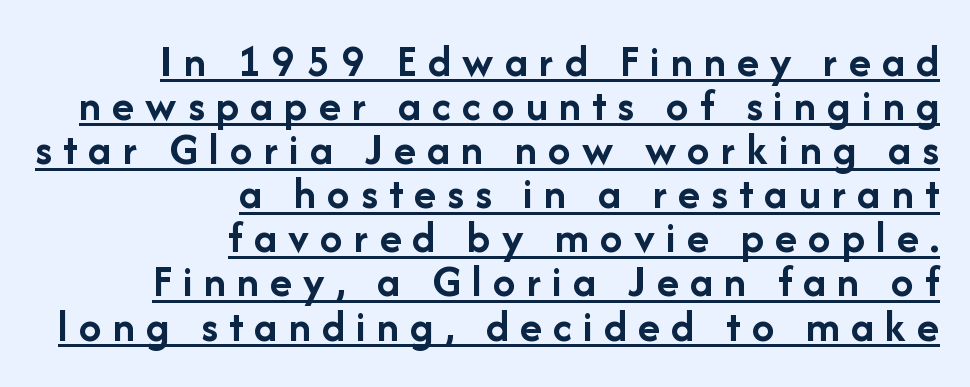
Q: Is the text bold? A: Yes.
Q: Is the text italic (slanted)? A: No, it is upright.
Q: Is the typeface a serif or a sans-serif typeface? A: Sans-serif.
Q: Is the text underlined? A: Yes.
Q: How is the paragraph aligned? A: Right-aligned.
Q: Is the spacing between letters normal or unusually wide? A: Unusually wide.
Q: Is the spacing between lines tight, normal or loose? A: Tight.
Q: Width (condensed, normal, or wide)? A: Normal.
Q: Stroke contrast? A: Low.
Q: x-height? A: Medium.
Q: Monospaced? A: No.
